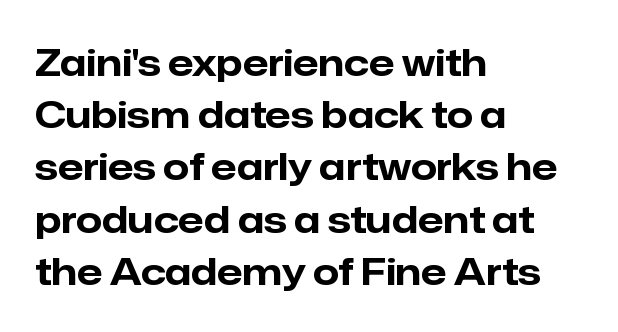
{"serif": "no", "italic": "no", "bold": "yes", "weight": "bold", "width": "normal", "stroke_contrast": "low", "x_height": "medium", "monospaced": "no", "underline": "no", "align": "left", "line_spacing": "normal", "line_spacing_ratio": 1.41, "letter_spacing": "normal", "letter_spacing_em": 0.0, "glyph_px": 37}
